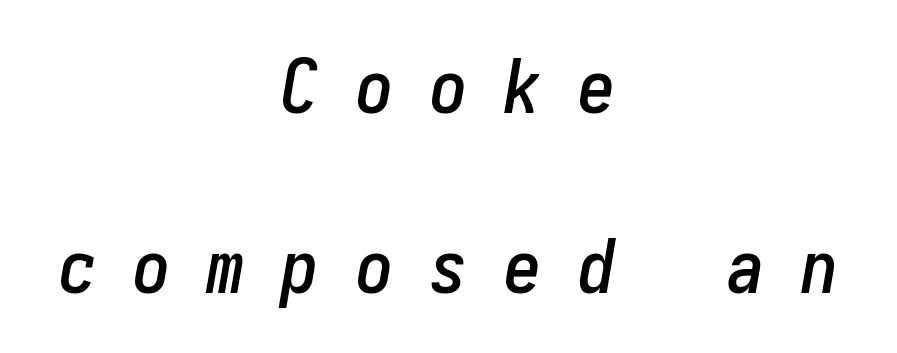
The image shows 75 px condensed type, italic (leaning right); set centered, loose line spacing (2.4x), unusually wide letter spacing (+0.49 em), not underlined; low stroke contrast and a medium x-height.
